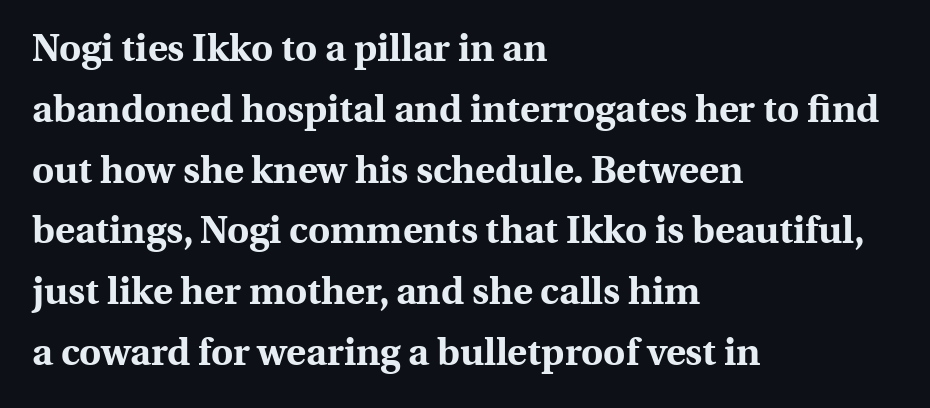
Q: Is the text bold? A: Yes.
Q: Is the text italic (slanted)? A: No, it is upright.
Q: Is the typeface a serif or a sans-serif typeface? A: Serif.
Q: Is the text underlined? A: No.
Q: How is the paragraph aligned? A: Left-aligned.
Q: Is the spacing between letters normal or unusually wide? A: Normal.
Q: Is the spacing between lines tight, normal or loose? A: Normal.
Q: Width (condensed, normal, or wide)? A: Normal.
Q: x-height? A: Medium.
Q: Monospaced? A: No.
